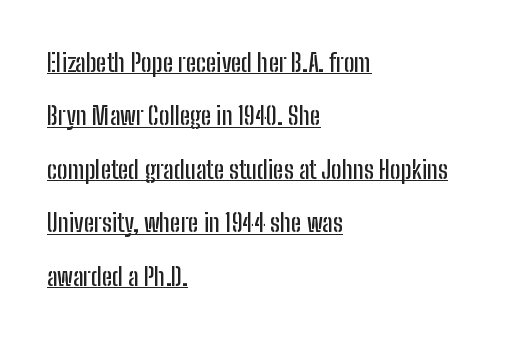
The image shows 25 px text type, upright; set left-aligned, loose line spacing (2.14x), normal letter spacing, underlined.
